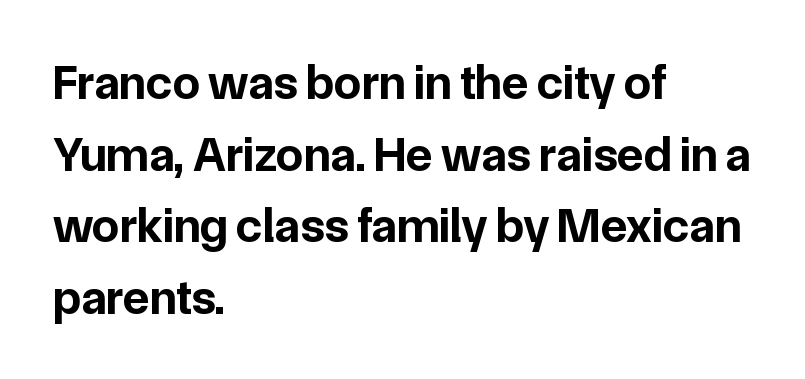
Nope, no serifs anywhere on these letters. Typeset ragged right — the left edge is the straight one. Posture: straight, roman, zero tilt. Weight: bold. Descenders hang freely into open space.
